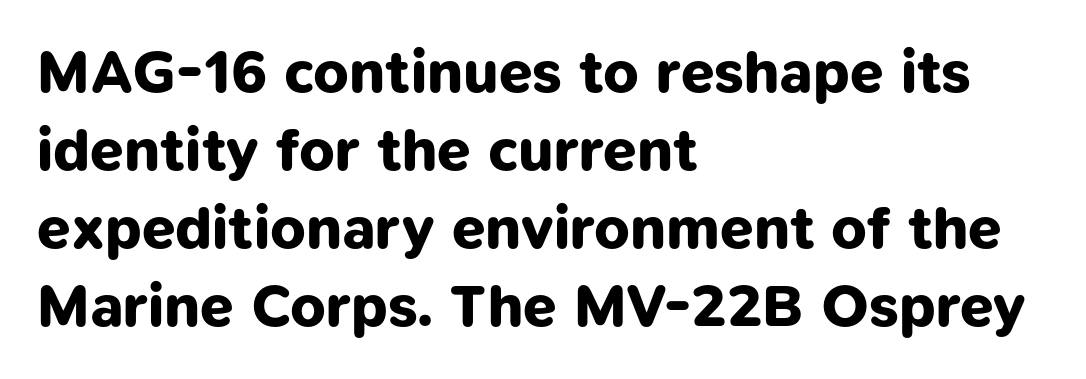
The image shows 60 px bold sans-serif type; set left-aligned, normal line spacing (1.3x), normal letter spacing, not underlined; low stroke contrast and a medium x-height.
